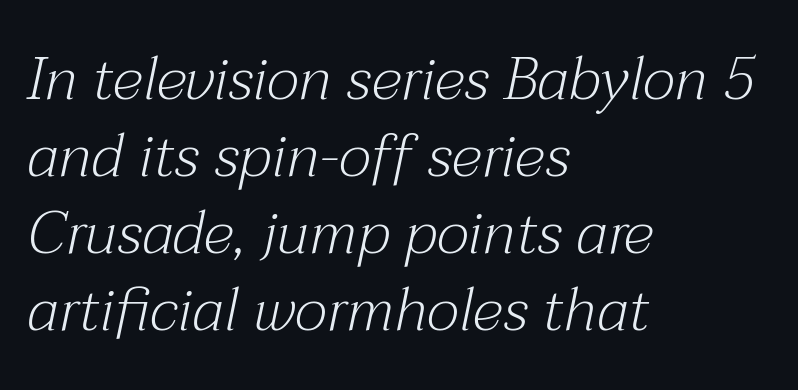
Q: Is the text bold? A: No.
Q: Is the text italic (slanted)? A: Yes, it leans right by about 12 degrees.
Q: Is the typeface a serif or a sans-serif typeface? A: Serif.
Q: Is the text underlined? A: No.
Q: How is the paragraph aligned? A: Left-aligned.
Q: Is the spacing between letters normal or unusually wide? A: Normal.
Q: Is the spacing between lines tight, normal or loose? A: Normal.
Q: Width (condensed, normal, or wide)? A: Normal.
Q: Stroke contrast? A: Medium.
Q: x-height? A: Medium.
Q: Monospaced? A: No.
